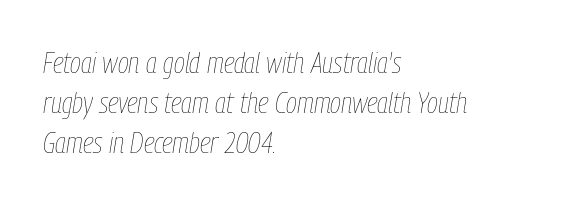
Line spacing here is normal. Is this a fixed-width face? No — the glyphs have proportional, varying widths. This rendering features lettering with no underline. Leftover space on each line is placed entirely after the last word. Italic? Definitely — the glyphs are oblique. Stroke thickness stays within the range of a standard reading face or lighter.
